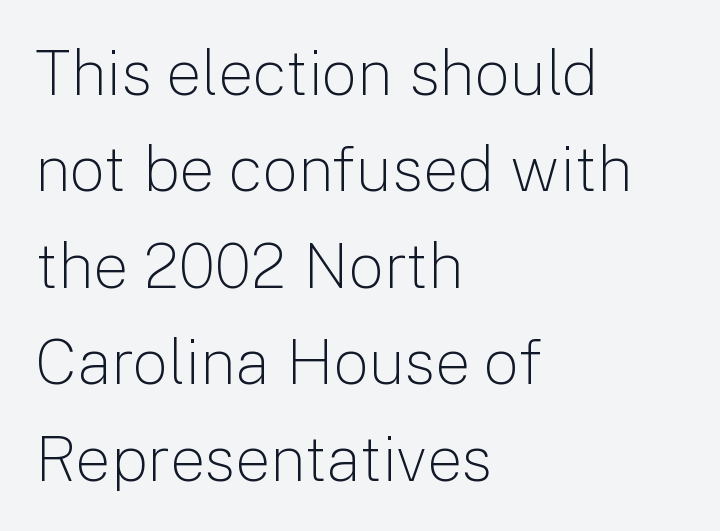
The tracking reads as untouched default to a designer's eye. A normal amount of white space separates one row of letters from the next. Varying glyph widths throughout — classic text-font behaviour. If you drew a ruler down the left edge, every line would touch it. Does the lettering tilt? It doesn't — this is upright. Stems here are at most as thick as an everyday book face.
